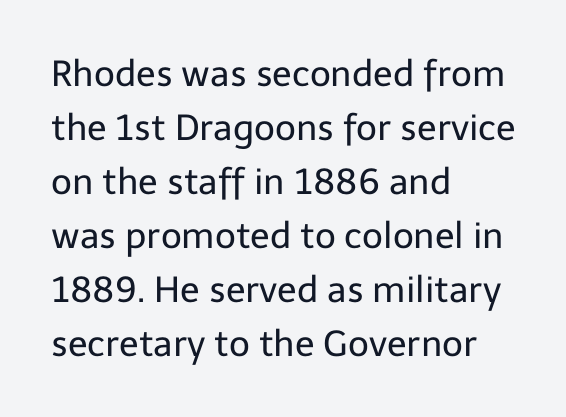
Q: Is the text bold? A: No.
Q: Is the text italic (slanted)? A: No, it is upright.
Q: Is the typeface a serif or a sans-serif typeface? A: Sans-serif.
Q: Is the text underlined? A: No.
Q: How is the paragraph aligned? A: Left-aligned.
Q: Is the spacing between letters normal or unusually wide? A: Normal.
Q: Is the spacing between lines tight, normal or loose? A: Normal.
Q: Width (condensed, normal, or wide)? A: Normal.
Q: Stroke contrast? A: Low.
Q: x-height? A: Medium.
Q: Monospaced? A: No.
